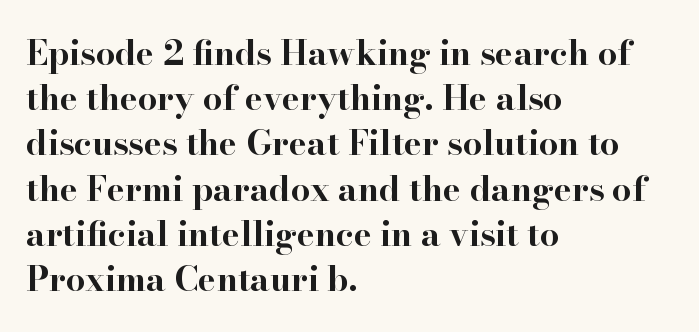
Q: Is the text bold? A: Yes.
Q: Is the text italic (slanted)? A: No, it is upright.
Q: Is the typeface a serif or a sans-serif typeface? A: Serif.
Q: Is the text underlined? A: No.
Q: How is the paragraph aligned? A: Left-aligned.
Q: Is the spacing between letters normal or unusually wide? A: Normal.
Q: Is the spacing between lines tight, normal or loose? A: Normal.
Q: Width (condensed, normal, or wide)? A: Wide.
Q: Stroke contrast? A: High.
Q: x-height? A: Small.
Q: Monospaced? A: No.
